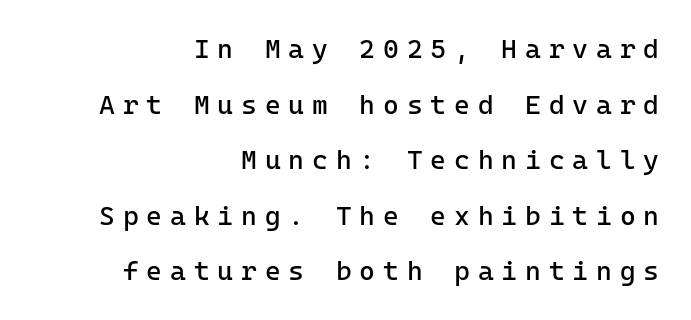
No letter is thick-stroked: the sample isn't bold. Each word looks stretched out because of the extra space between its letters. Reading down the block, your eye finds every line finishing at a fixed right position. Horizontal bands of white between lines are thick stripes. This is roman type, the default non-slanted kind. Has an underline been added? It has not.
